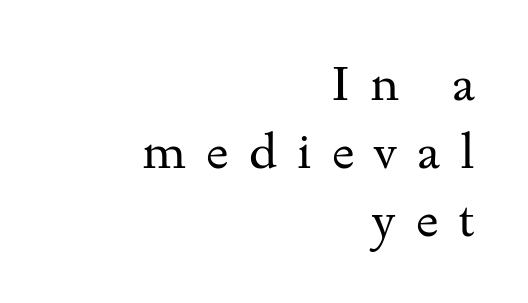
{"serif": "yes", "italic": "no", "bold": "no", "weight": "regular", "width": "wide", "stroke_contrast": "medium", "x_height": "small", "monospaced": "no", "underline": "no", "align": "right", "line_spacing": "normal", "line_spacing_ratio": 1.39, "letter_spacing": "wide", "letter_spacing_em": 0.41, "glyph_px": 49}
